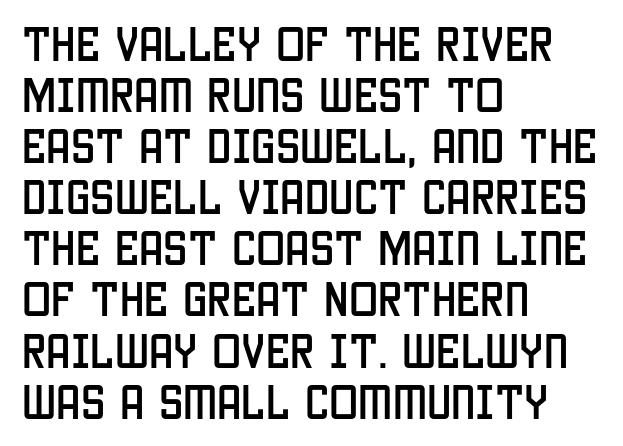
The image shows 39 px condensed sans-serif type, upright; set left-aligned, normal line spacing (1.31x), normal letter spacing, not underlined; low stroke contrast and a large x-height.
